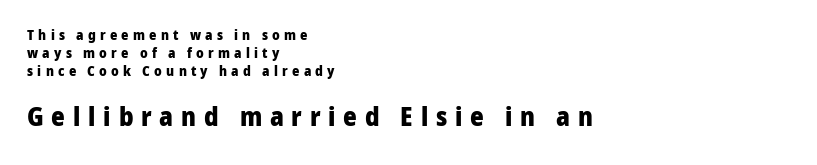
Tall strokes in this sample are plumb rather than angled. Lines of text with bare space underneath. A normal amount of white space separates one row of letters from the next. I'd describe the lettering as bold — thick and assertive.
